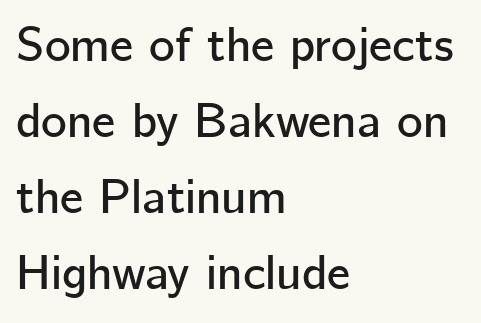
Q: Is the text italic (slanted)? A: No, it is upright.
Q: Is the typeface a serif or a sans-serif typeface? A: Sans-serif.
Q: Is the text underlined? A: No.
Q: How is the paragraph aligned? A: Left-aligned.
Q: Is the spacing between letters normal or unusually wide? A: Normal.
Q: Is the spacing between lines tight, normal or loose? A: Normal.
Q: Width (condensed, normal, or wide)? A: Normal.
Q: Stroke contrast? A: Low.
Q: x-height? A: Medium.
Q: Monospaced? A: No.
